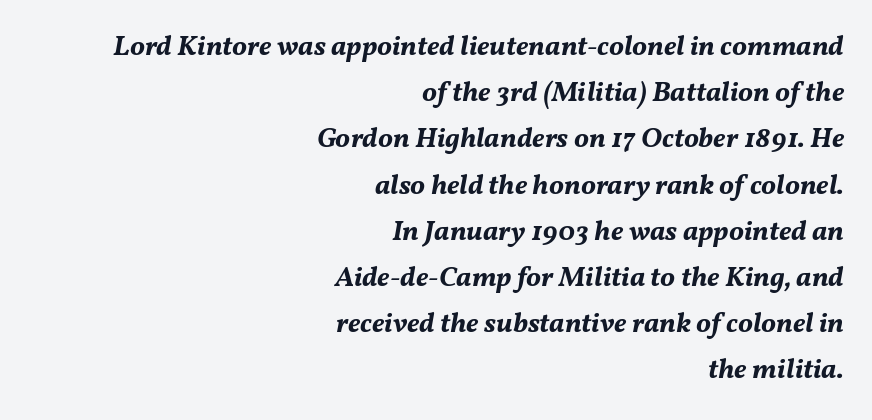
The image shows 28 px bold type, italic (leaning right); set right-aligned, normal line spacing (1.65x), normal letter spacing, not underlined; medium stroke contrast and a medium x-height.
